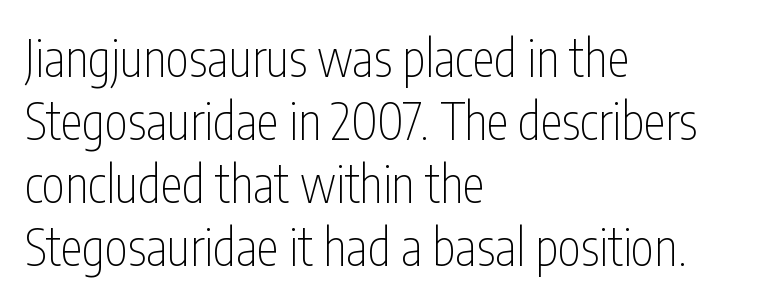
{"serif": "no", "italic": "no", "bold": "no", "weight": "thin", "width": "condensed", "stroke_contrast": "low", "x_height": "medium", "monospaced": "no", "underline": "no", "align": "left", "line_spacing": "normal", "line_spacing_ratio": 1.26, "letter_spacing": "normal", "letter_spacing_em": 0.0, "glyph_px": 50}
